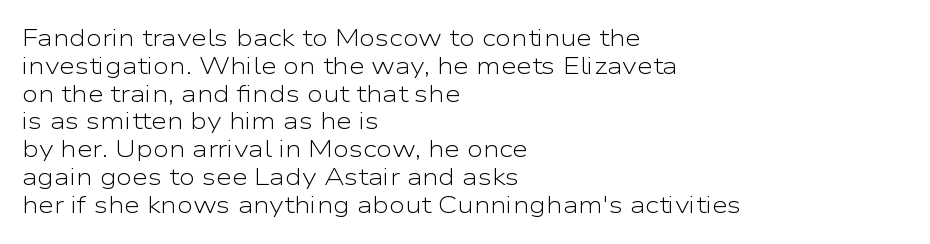
{"italic": "no", "bold": "no", "underline": "no", "align": "left", "line_spacing_ratio": 1.21, "letter_spacing": "normal", "letter_spacing_em": 0.0, "glyph_px": 23}
